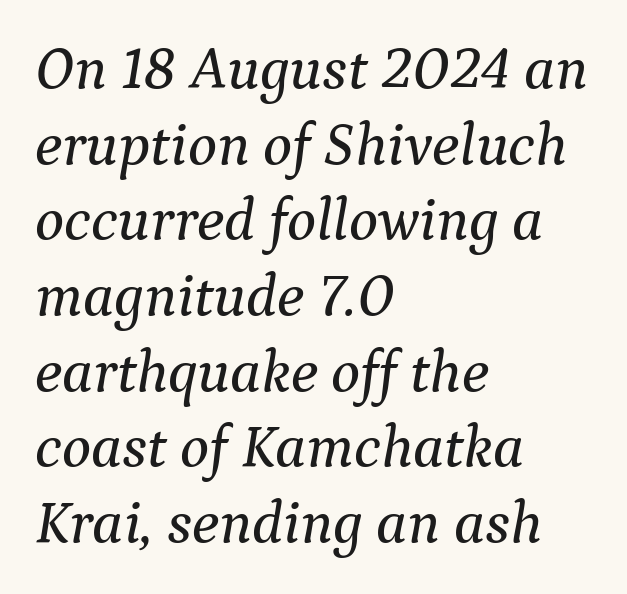
The image shows 61 px serif type, italic (leaning right); set left-aligned, line spacing 1.24x, normal letter spacing, not underlined; medium stroke contrast and a medium x-height.
